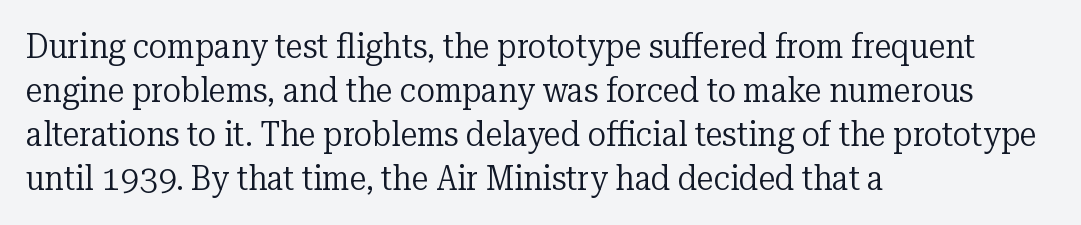
The image shows 34 px regular-weight serif type, upright; set left-aligned, normal line spacing (1.29x), normal letter spacing, not underlined; low stroke contrast and a medium x-height.
